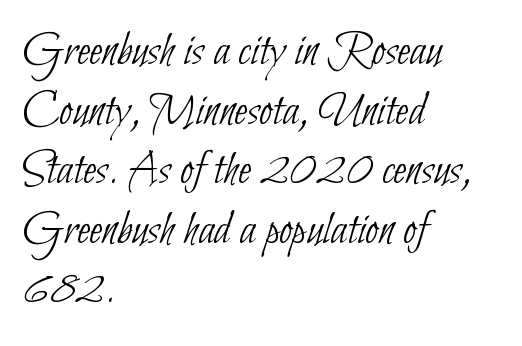
The image shows 48 px thin, condensed sans-serif type; set left-aligned, line spacing 1.24x, normal letter spacing, not underlined; low stroke contrast and a small x-height.
